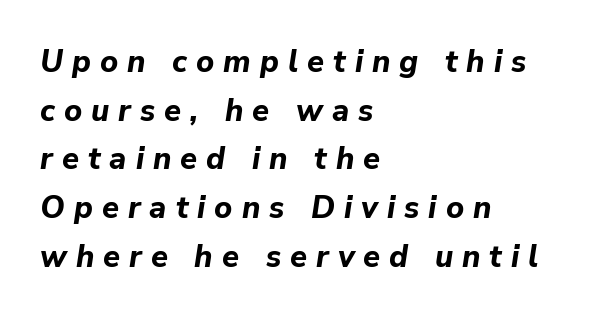
Q: Is the text bold? A: Yes.
Q: Is the text italic (slanted)? A: Yes, it leans right by about 9 degrees.
Q: Is the text underlined? A: No.
Q: How is the paragraph aligned? A: Left-aligned.
Q: Is the spacing between letters normal or unusually wide? A: Unusually wide.
Q: Is the spacing between lines tight, normal or loose? A: Normal.
Q: Width (condensed, normal, or wide)? A: Normal.
Q: Stroke contrast? A: Low.
Q: x-height? A: Medium.
Q: Monospaced? A: No.
